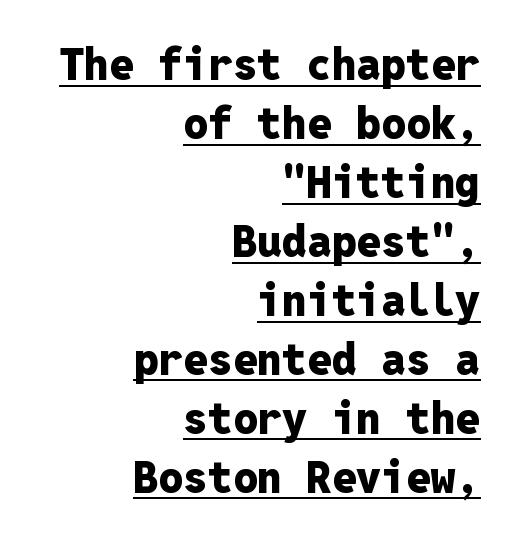
Summary of vertical rhythm: regular, with standard interline spacing. Every row of glyphs terminates at an identical x-position on the right. The letters are bold, with thick, heavy strokes. These lines are rendered in a fixed-pitch font. A typesetter would call this zero additional tracking.
